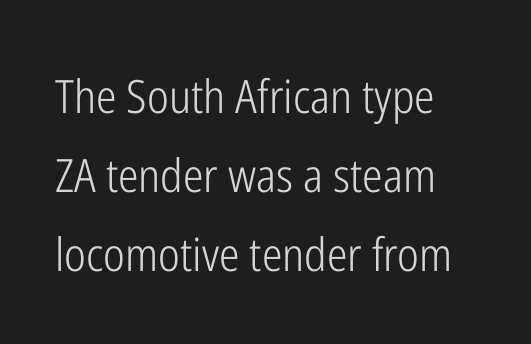
{"serif": "no", "italic": "no", "bold": "no", "weight": "light", "width": "condensed", "stroke_contrast": "low", "x_height": "medium", "monospaced": "no", "underline": "no", "line_spacing_ratio": 1.72, "letter_spacing": "normal", "letter_spacing_em": 0.0, "glyph_px": 46}
